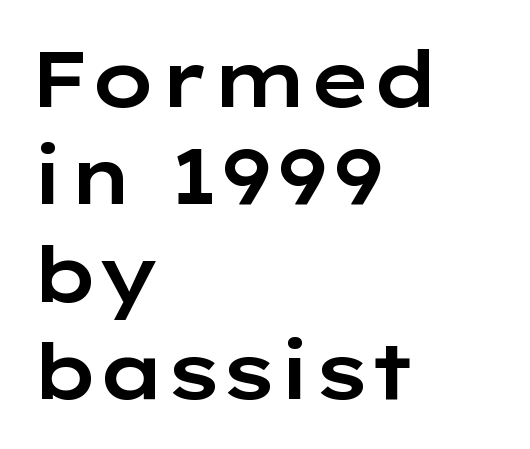
{"serif": "no", "italic": "no", "width": "wide", "stroke_contrast": "low", "x_height": "medium", "monospaced": "no", "underline": "no", "align": "left", "line_spacing": "normal", "line_spacing_ratio": 1.25, "letter_spacing": "normal", "letter_spacing_em": 0.0, "glyph_px": 78}
